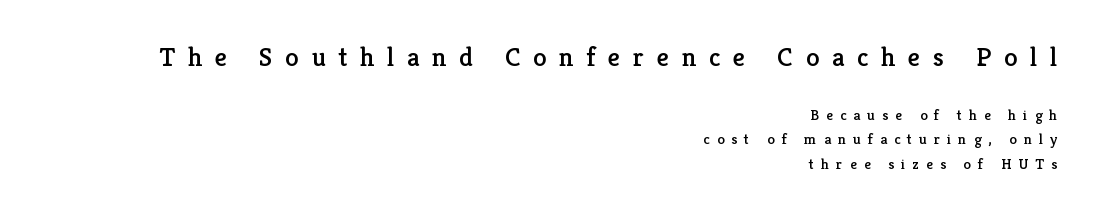
{"italic": "no", "underline": "no", "align": "right", "line_spacing": "normal", "line_spacing_ratio": 1.64, "letter_spacing": "wide", "letter_spacing_em": 0.47, "larger_block": "first", "size_ratio": 1.8, "glyph_px": 27}
